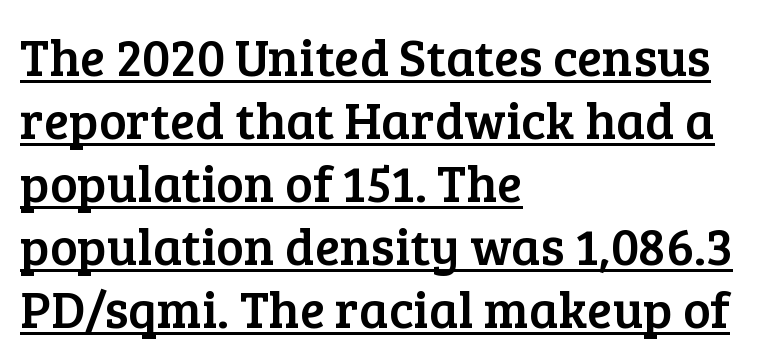
The letterforms sit shoulder to shoulder at normal distance. Does the lettering tilt? It doesn't — this is upright. Serifs: yes, visible at the terminals of the letterforms. The lines in this sample share a left origin and differ only in where they stop.
